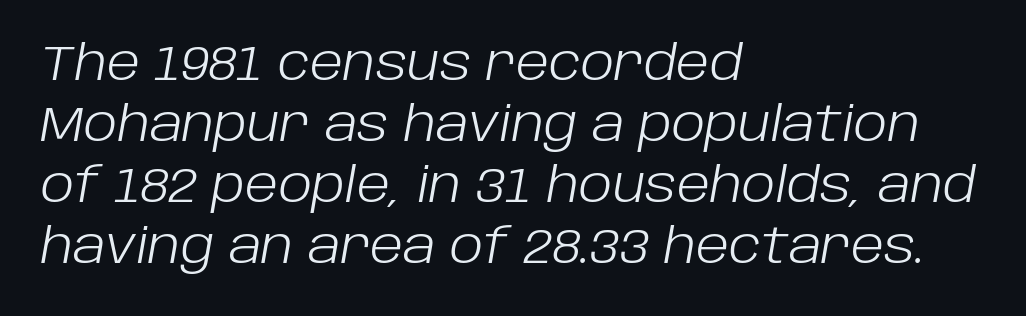
The image shows 48 px light type, italic (leaning right); set left-aligned, normal line spacing (1.27x), normal letter spacing, not underlined; low stroke contrast and a large x-height.
